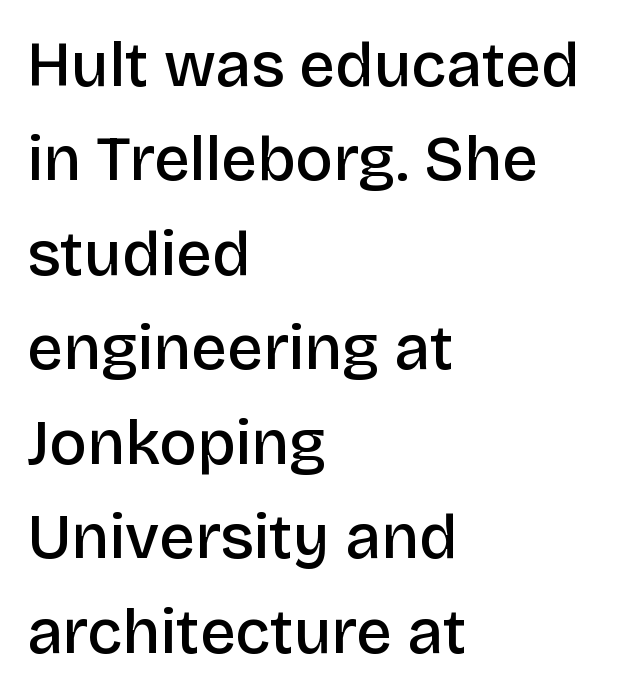
Q: Is the text bold? A: Semi-bold.
Q: Is the text italic (slanted)? A: No, it is upright.
Q: Is the typeface a serif or a sans-serif typeface? A: Sans-serif.
Q: Is the text underlined? A: No.
Q: How is the paragraph aligned? A: Left-aligned.
Q: Is the spacing between letters normal or unusually wide? A: Normal.
Q: Is the spacing between lines tight, normal or loose? A: Normal.
Q: Width (condensed, normal, or wide)? A: Normal.
Q: Stroke contrast? A: Low.
Q: x-height? A: Large.
Q: Monospaced? A: No.
